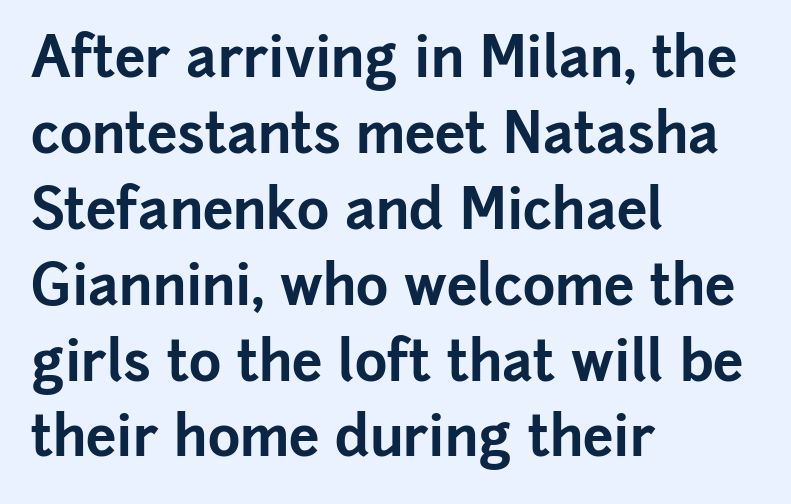
The image shows 55 px bold sans-serif type, upright; set left-aligned, normal line spacing (1.38x), normal letter spacing, not underlined; low stroke contrast and a medium x-height.
